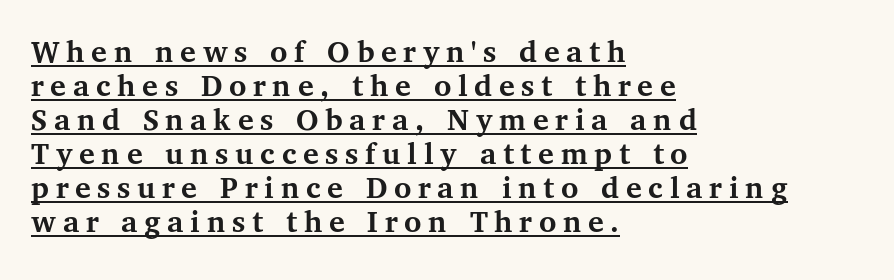
Like a heading marked for emphasis, these lines bear an underscore. This is roman type, the default non-slanted kind. The type family on display is of the serif kind. Think of a printed novel: that variable character pitch is what you see here. Students, this is bold: see how much ink each stroke carries.
